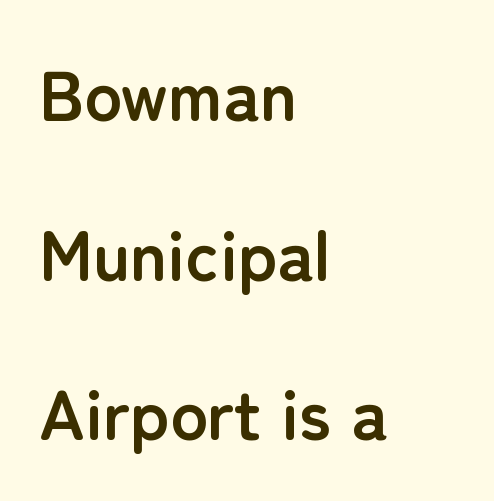
Q: Is the text bold? A: Yes.
Q: Is the text italic (slanted)? A: No, it is upright.
Q: Is the typeface a serif or a sans-serif typeface? A: Sans-serif.
Q: Is the text underlined? A: No.
Q: How is the paragraph aligned? A: Left-aligned.
Q: Is the spacing between letters normal or unusually wide? A: Normal.
Q: Is the spacing between lines tight, normal or loose? A: Loose.
Q: Width (condensed, normal, or wide)? A: Normal.
Q: Stroke contrast? A: Low.
Q: x-height? A: Medium.
Q: Monospaced? A: No.
